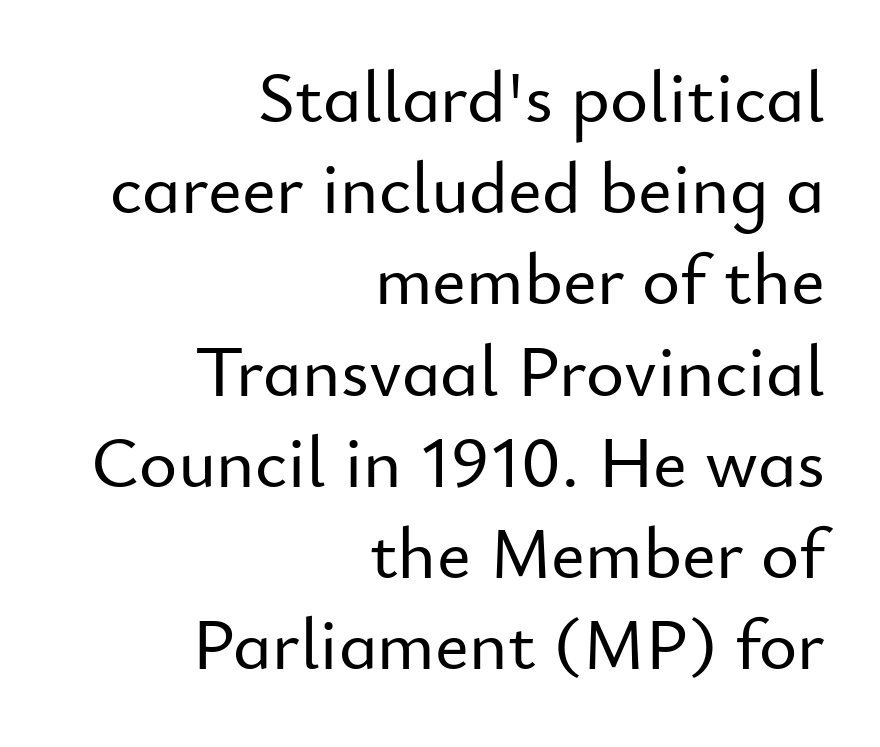
The image shows 73 px sans-serif type, upright; set right-aligned, normal line spacing (1.25x), normal letter spacing, not underlined; low stroke contrast and a small x-height.
